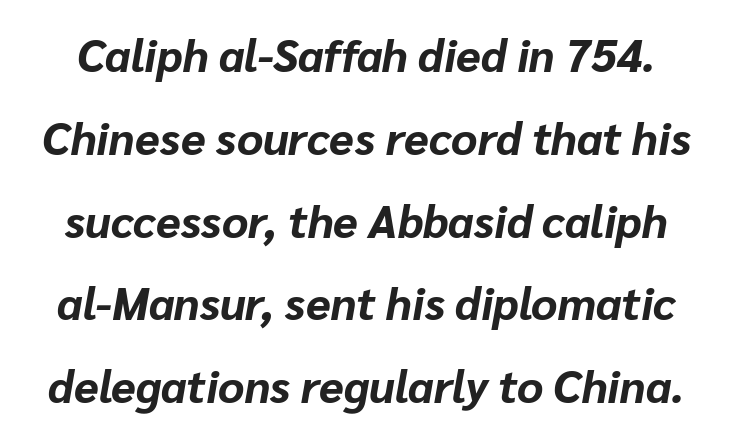
The words here are not underlined. You could not count columns in this text — the font is proportionally spaced. How heavy is the stroke? Heavy — this is a bold. The face used here is rendered with its standard letterfit.
